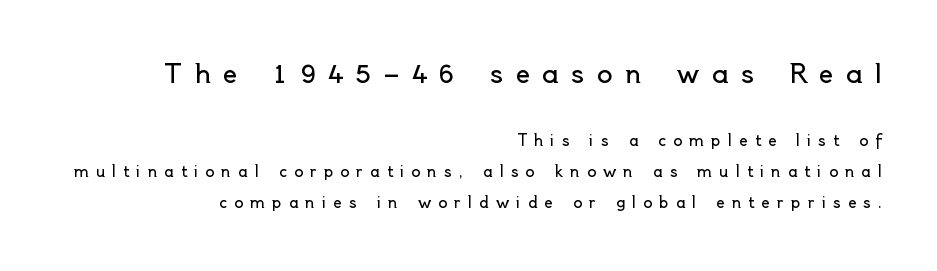
Q: Is the text bold? A: No.
Q: Is the text italic (slanted)? A: No, it is upright.
Q: Is the text underlined? A: No.
Q: How is the paragraph aligned? A: Right-aligned.
Q: Is the spacing between letters normal or unusually wide? A: Unusually wide.
Q: Is the spacing between lines tight, normal or loose? A: Loose.
Q: Which block of text is set in a larger size, the first (top) or the second (bottom)? A: The first (top) one.
